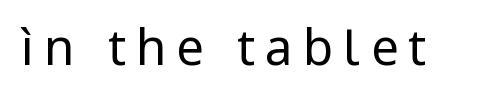
Plain, unruled lines of type. The strokes are not fattened; the text isn't bold. Font category for this specimen: sans-serif. These lines are rendered in a variable-pitch font. The line texture is sparse and dotted thanks to wide tracking.
